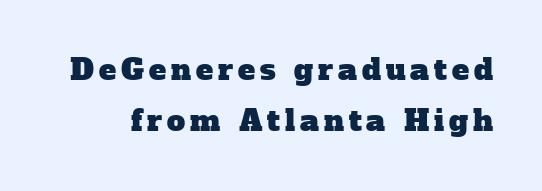
{"serif": "yes", "width": "normal", "stroke_contrast": "low", "x_height": "medium", "monospaced": "no", "underline": "no", "line_spacing_ratio": 1.77, "glyph_px": 29}
